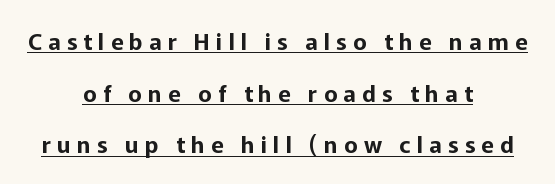
Upright lettering throughout. If you folded the block vertically in half, each line would mirror itself in length. The line-height multiplier appears high, well above default. Characters follow at a spacing far wider than the type designer built in. Underline: present.
